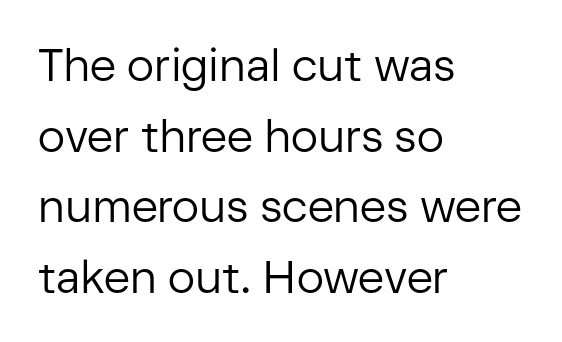
{"serif": "no", "italic": "no", "bold": "no", "weight": "regular", "width": "normal", "stroke_contrast": "low", "x_height": "medium", "monospaced": "no", "underline": "no", "align": "left", "line_spacing": "normal", "line_spacing_ratio": 1.57, "letter_spacing": "normal", "letter_spacing_em": 0.0, "glyph_px": 45}
